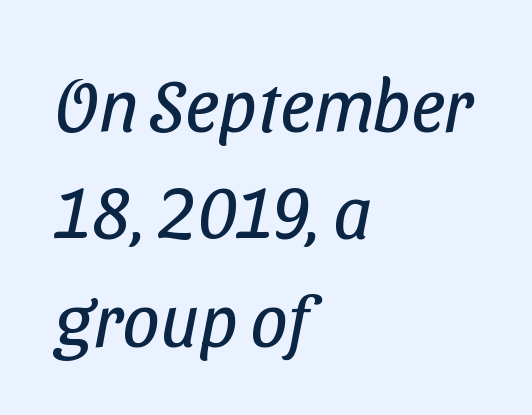
Q: Is the text bold? A: No.
Q: Is the typeface a serif or a sans-serif typeface? A: Sans-serif.
Q: Is the text underlined? A: No.
Q: How is the paragraph aligned? A: Left-aligned.
Q: Is the spacing between letters normal or unusually wide? A: Normal.
Q: Is the spacing between lines tight, normal or loose? A: Normal.
Q: Width (condensed, normal, or wide)? A: Condensed.
Q: Stroke contrast? A: Low.
Q: x-height? A: Medium.
Q: Monospaced? A: No.
